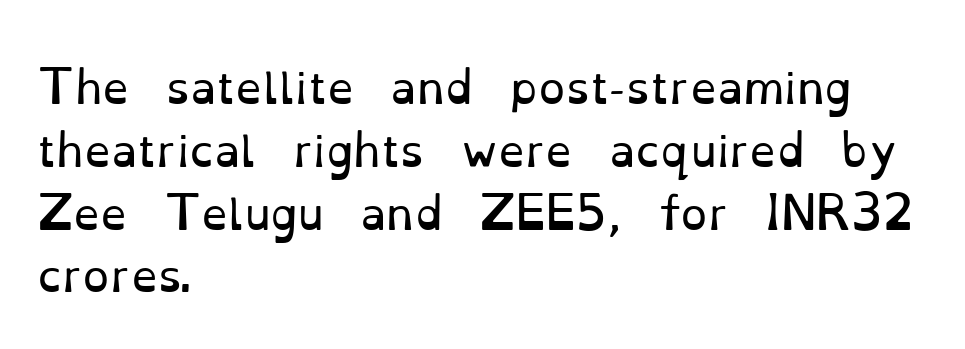
{"serif": "yes", "italic": "no", "bold": "no", "weight": "regular", "width": "normal", "stroke_contrast": "low", "x_height": "small", "monospaced": "no", "underline": "no", "align": "left", "line_spacing": "normal", "line_spacing_ratio": 1.46, "letter_spacing": "normal", "letter_spacing_em": 0.0, "glyph_px": 43}
